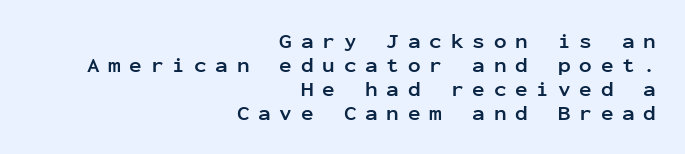
{"italic": "no", "bold": "yes", "underline": "no", "align": "right", "line_spacing": "tight", "line_spacing_ratio": 1.15, "letter_spacing": "wide", "letter_spacing_em": 0.42, "glyph_px": 21}
